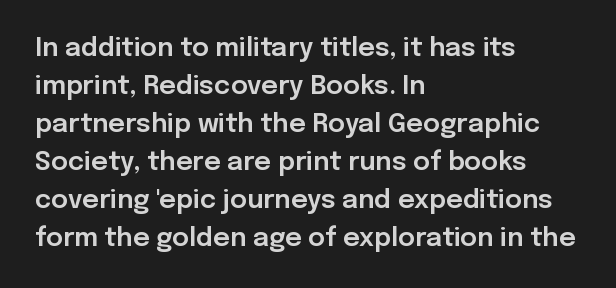
Q: Is the text italic (slanted)? A: No, it is upright.
Q: Is the text underlined? A: No.
Q: How is the paragraph aligned? A: Left-aligned.
Q: Is the spacing between letters normal or unusually wide? A: Normal.
Q: Is the spacing between lines tight, normal or loose? A: Normal.
